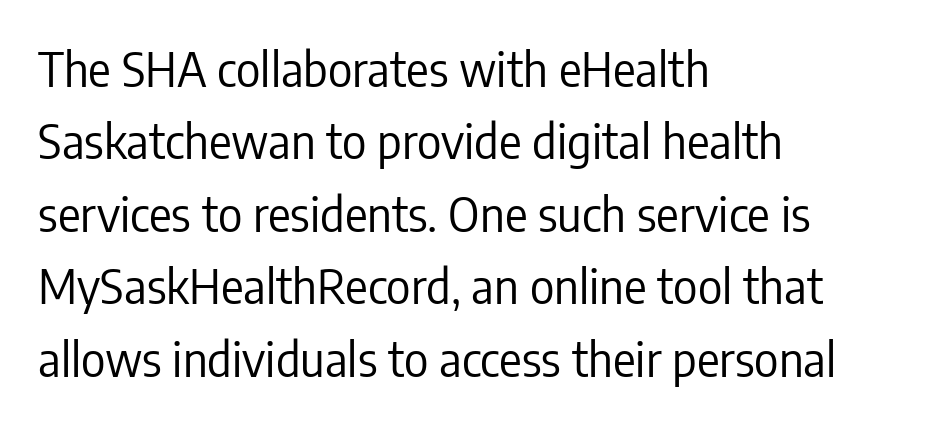
{"serif": "no", "italic": "no", "bold": "no", "weight": "regular", "width": "condensed", "stroke_contrast": "low", "x_height": "medium", "monospaced": "no", "underline": "no", "align": "left", "line_spacing": "normal", "line_spacing_ratio": 1.54, "letter_spacing": "normal", "letter_spacing_em": 0.0, "glyph_px": 47}
